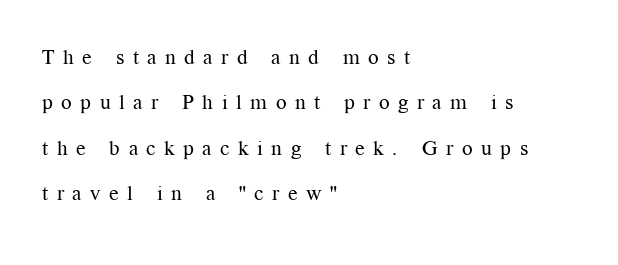
The image shows 21 px text type, upright; set left-aligned, loose line spacing (2.16x), unusually wide letter spacing (+0.4 em), not underlined.
